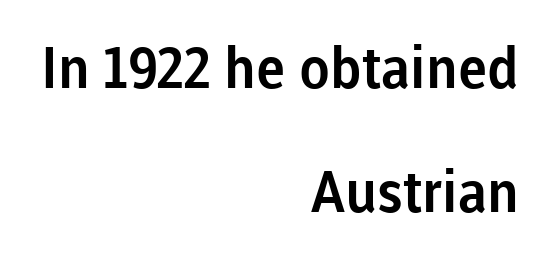
The typesetter chose a ragged-left arrangement here. A roman cut, with each character standing at attention. Nothing sits at the stroke ends, so this counts as sans-serif. Here the designer chose a conventional face with non-uniform glyph widths. Nothing unusual about the tracking: characters are spaced as the font intends.
